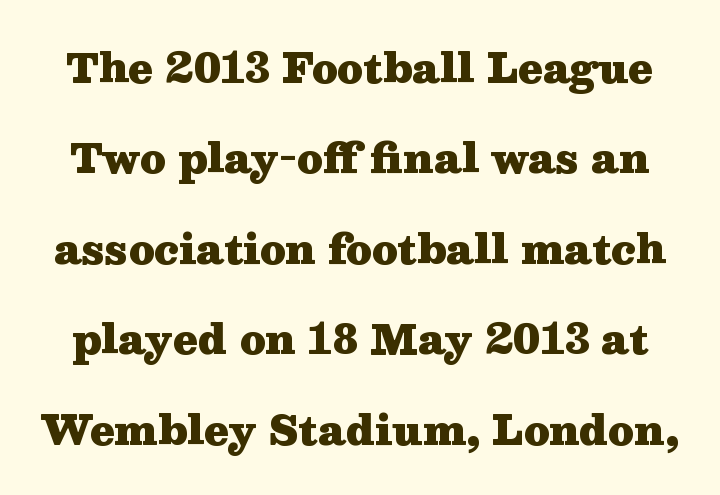
The image shows 40 px heavy, wide serif type, upright; set loose line spacing (2.26x), normal letter spacing, not underlined; medium stroke contrast and a medium x-height.
